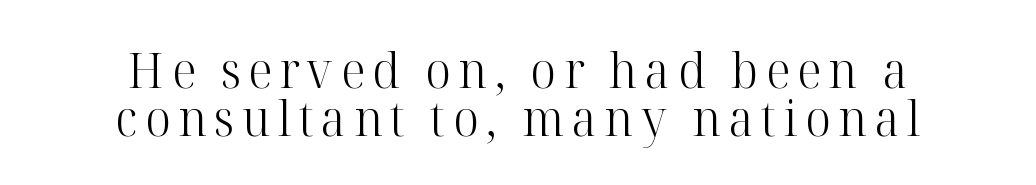
Q: Is the text bold? A: No.
Q: Is the text italic (slanted)? A: No, it is upright.
Q: Is the typeface a serif or a sans-serif typeface? A: Serif.
Q: Is the text underlined? A: No.
Q: How is the paragraph aligned? A: Centered.
Q: Is the spacing between lines tight, normal or loose? A: Tight.
Q: Width (condensed, normal, or wide)? A: Normal.
Q: Stroke contrast? A: High.
Q: x-height? A: Medium.
Q: Monospaced? A: No.
